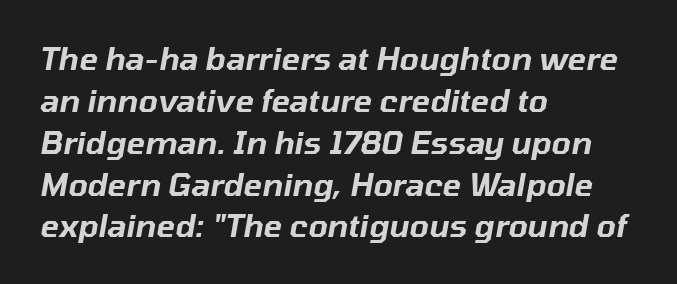
Q: Is the text italic (slanted)? A: Yes, it leans right by about 10 degrees.
Q: Is the text underlined? A: No.
Q: How is the paragraph aligned? A: Left-aligned.
Q: Is the spacing between letters normal or unusually wide? A: Normal.
Q: Is the spacing between lines tight, normal or loose? A: Normal.
Q: Width (condensed, normal, or wide)? A: Normal.
Q: Stroke contrast? A: Low.
Q: x-height? A: Medium.
Q: Monospaced? A: No.
